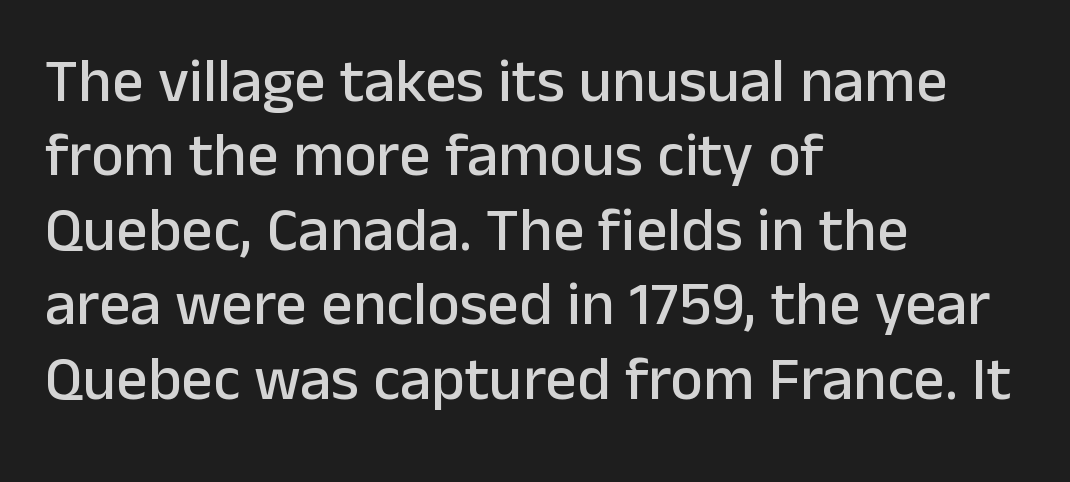
Q: Is the text italic (slanted)? A: No, it is upright.
Q: Is the typeface a serif or a sans-serif typeface? A: Sans-serif.
Q: Is the text underlined? A: No.
Q: How is the paragraph aligned? A: Left-aligned.
Q: Is the spacing between letters normal or unusually wide? A: Normal.
Q: Width (condensed, normal, or wide)? A: Normal.
Q: Stroke contrast? A: Low.
Q: x-height? A: Medium.
Q: Monospaced? A: No.
